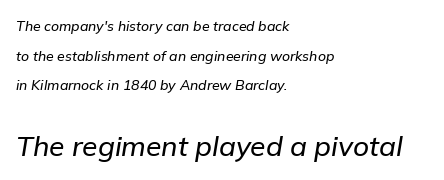
The image shows 28 px text type, italic (leaning right); set left-aligned, loose line spacing (2.12x), normal letter spacing, not underlined; the second (bottom) block is 2.0x larger; low stroke contrast and a medium x-height.
